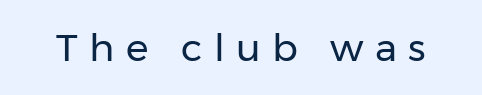
The area under the type is left untouched. Does the type have serifs? No, each stem ends abruptly. Think of a printed novel: that variable character pitch is what you see here. Tracking here is generous; glyphs stand well apart from one another.
